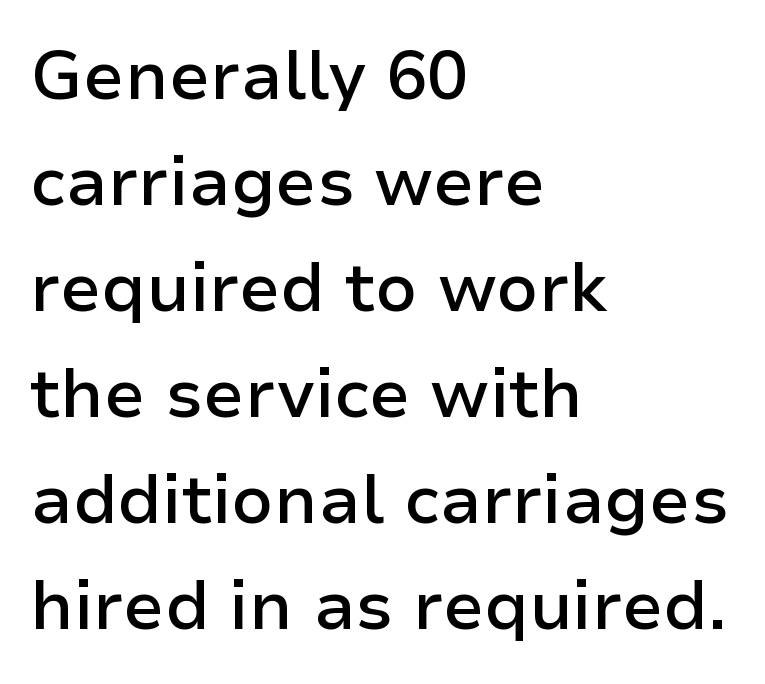
The font's upright variant was chosen for this text. The rendering uses natural spacing where letterforms have individual widths. Regarding serifs, this sample does without them. Each row of text sits above clean, open space. A bit beefed up — I'd call it semibold rather than bold.
